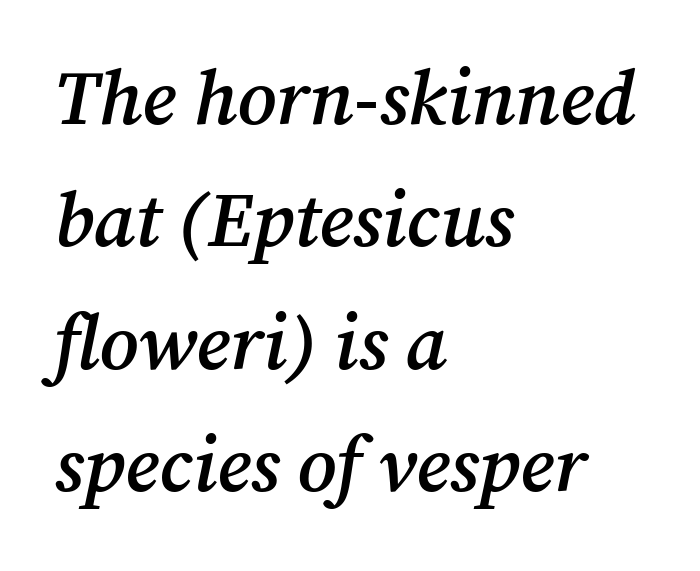
Every letter is mildly thick-stroked: semibold rather than bold. Regular leading. An italicized treatment has been applied to the whole sample. The letterforms sit shoulder to shoulder at normal distance.
